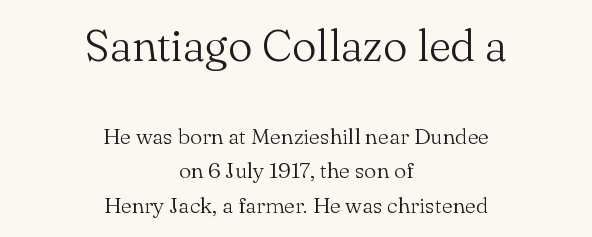
Nothing unusual about the tracking: characters are spaced as the font intends. Is this a fixed-width face? No — the glyphs have proportional, varying widths. This sample keeps an unexceptional amount of space between lines. The words here are not underlined. The specimen reads as upright at a glance.
